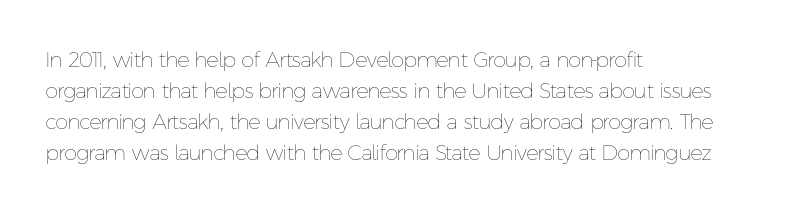
The image shows 21 px text type, upright; set left-aligned, normal line spacing (1.48x), normal letter spacing, not underlined.
